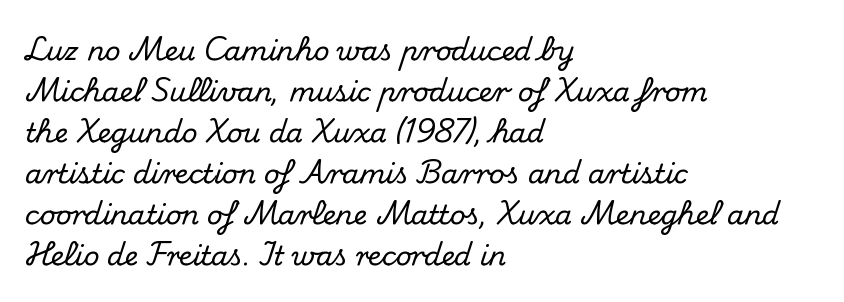
{"underline": "no", "align": "left", "line_spacing": "normal", "line_spacing_ratio": 1.52, "letter_spacing": "normal", "letter_spacing_em": 0.0, "glyph_px": 27}
